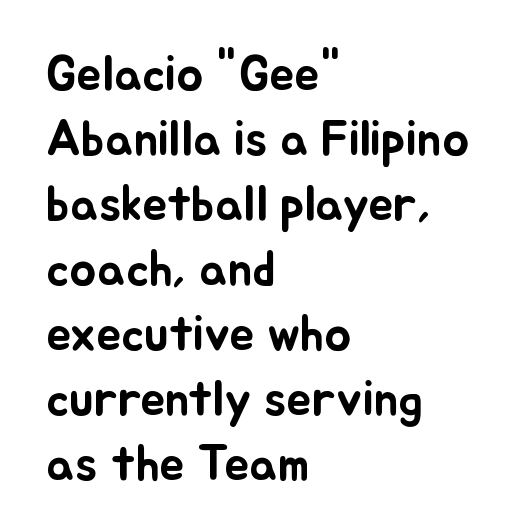
{"italic": "no", "width": "normal", "stroke_contrast": "low", "x_height": "small", "monospaced": "no", "underline": "no", "align": "left", "line_spacing": "normal", "line_spacing_ratio": 1.3, "letter_spacing": "normal", "letter_spacing_em": 0.0, "glyph_px": 50}
